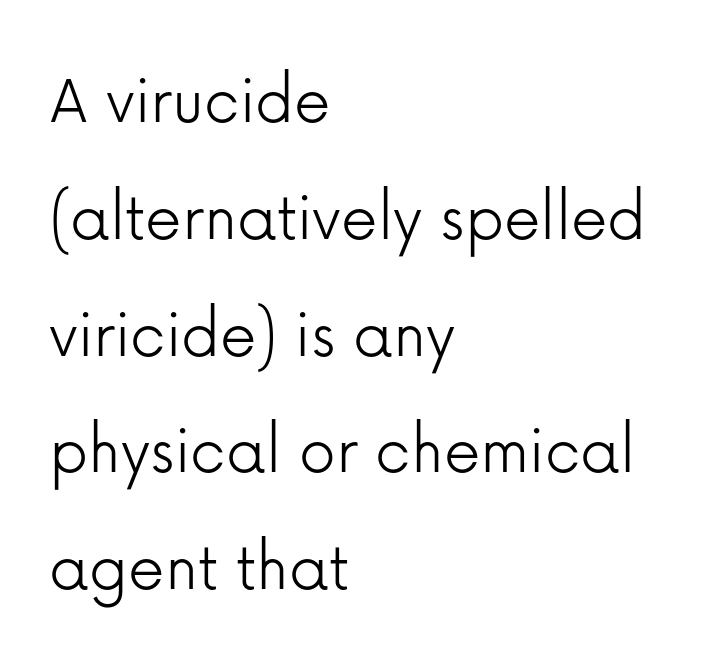
All the whitespace from short lines collects on the right. The font sits on the lighter half of the weight spectrum, regular included. No extra tracking has been applied to these lines. I'd call this a sans setting — the letters go barefoot. If you drew a line through each stem, it would be perfectly vertical. Spacing verdict: proportional, widths tailored to each character.
